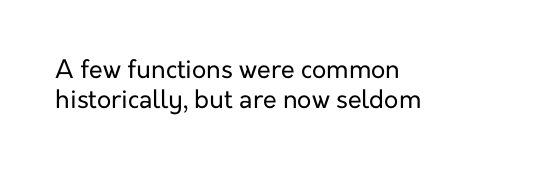
The image shows 25 px text type, upright; set left-aligned, line spacing 1.19x, normal letter spacing, not underlined.
